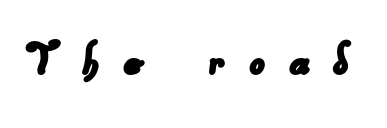
The image shows 51 px sans-serif type; set unusually wide letter spacing (+0.44 em), not underlined; low stroke contrast and a small x-height.
